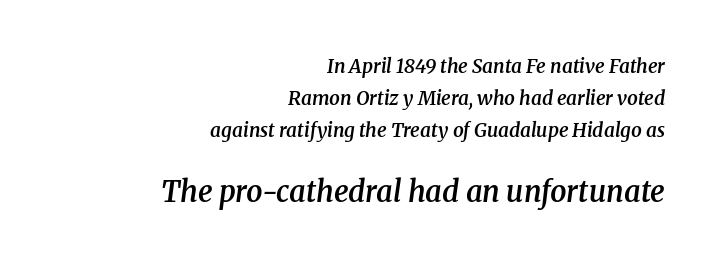
The image shows 29 px semibold serif type, italic (leaning right); set right-aligned, normal line spacing (1.68x), normal letter spacing, not underlined; the second (bottom) block is 1.53x larger; medium stroke contrast and a medium x-height.
